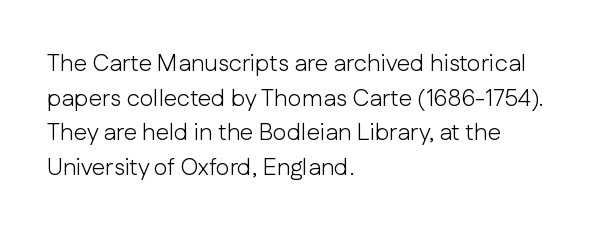
{"italic": "no", "bold": "no", "underline": "no", "align": "left", "line_spacing": "normal", "line_spacing_ratio": 1.44, "letter_spacing": "normal", "letter_spacing_em": 0.0, "glyph_px": 24}
